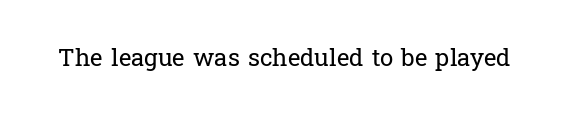
Only glyphs here, with clear space below each row. Notice how the stems are strictly vertical — no italics here. Between one letter and the next there's only the usual sliver of space. Is this a heavy cut? Hardly; it is regular or lighter.
